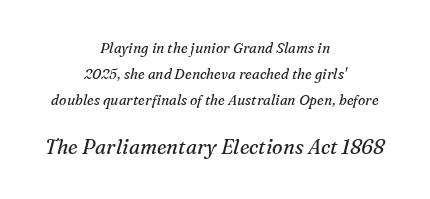
The image shows 20 px text type, italic (leaning right); set centered, line spacing 1.87x, normal letter spacing, not underlined; the second (bottom) block is 1.43x larger.
